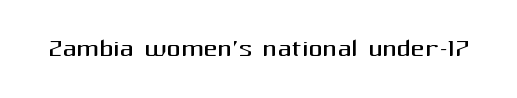
Beneath every word, the page is bare. Does the lettering tilt? It doesn't — this is upright. No heavy texture on the line: the type isn't bold. Each word holds together tightly as a unit, with standard inter-letter gaps. Examine the stroke ends and you'll find no serifs.
